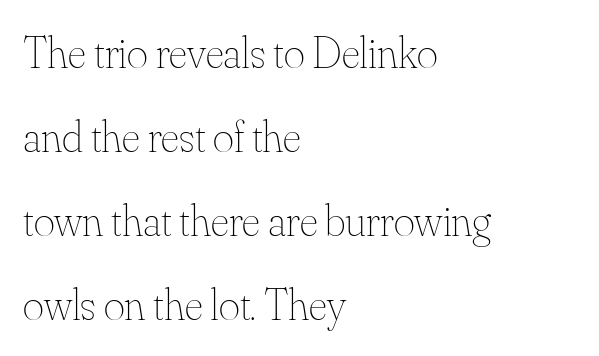
The image shows 45 px thin type, upright; set left-aligned, line spacing 1.87x, normal letter spacing, not underlined; medium stroke contrast and a small x-height.
